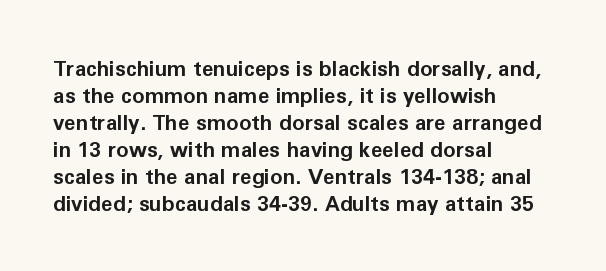
Q: Is the text bold? A: Yes.
Q: Is the text italic (slanted)? A: No, it is upright.
Q: Is the text underlined? A: No.
Q: How is the paragraph aligned? A: Left-aligned.
Q: Is the spacing between letters normal or unusually wide? A: Normal.
Q: Is the spacing between lines tight, normal or loose? A: Normal.
